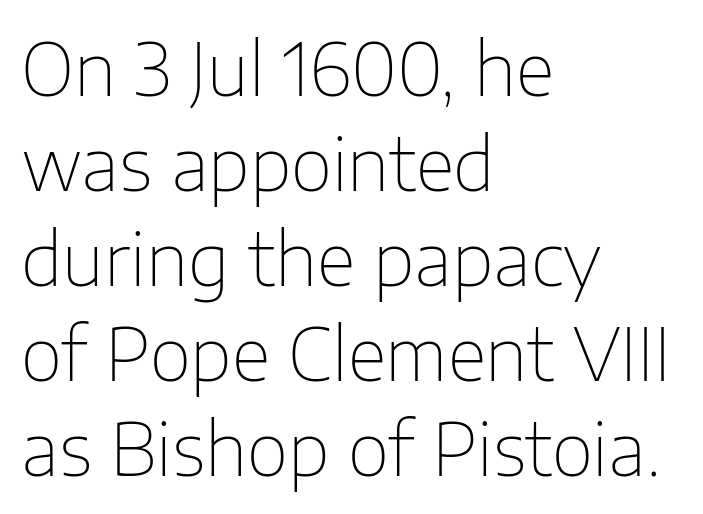
Nope, no serifs anywhere on these letters. Italic? Not at all — the glyphs are vertical. A classic flush-left, rag-right setting is used for this passage. Varying glyph widths throughout — classic text-font behaviour.
